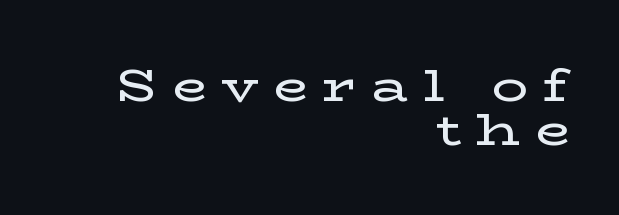
Q: Is the text italic (slanted)? A: No, it is upright.
Q: Is the typeface a serif or a sans-serif typeface? A: Serif.
Q: Is the text underlined? A: No.
Q: How is the paragraph aligned? A: Right-aligned.
Q: Is the spacing between letters normal or unusually wide? A: Unusually wide.
Q: Is the spacing between lines tight, normal or loose? A: Tight.
Q: Width (condensed, normal, or wide)? A: Wide.
Q: Stroke contrast? A: Low.
Q: x-height? A: Medium.
Q: Monospaced? A: No.
